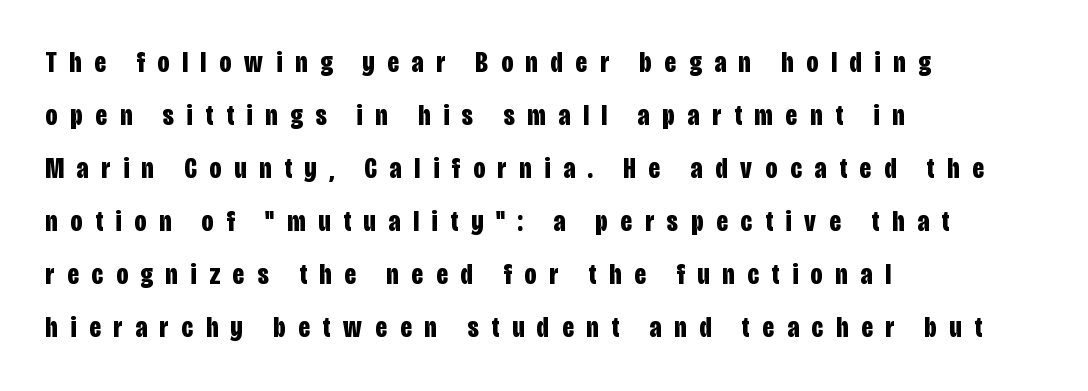
The image shows 29 px bold, condensed sans-serif type, upright; set left-aligned, line spacing 1.83x, unusually wide letter spacing (+0.45 em), not underlined; low stroke contrast and a large x-height.
